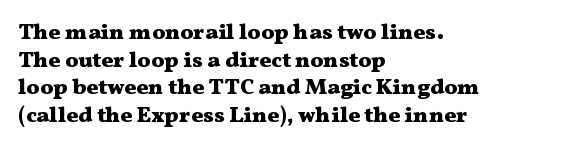
{"italic": "no", "bold": "yes", "underline": "no", "align": "left", "line_spacing": "normal", "line_spacing_ratio": 1.26, "letter_spacing": "normal", "letter_spacing_em": 0.0, "glyph_px": 22}
